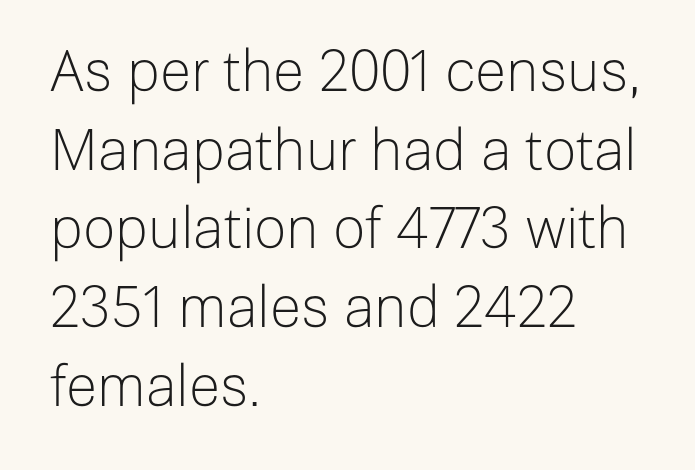
The image shows 57 px light sans-serif type, upright; set left-aligned, normal line spacing (1.38x), normal letter spacing, not underlined; low stroke contrast and a medium x-height.
